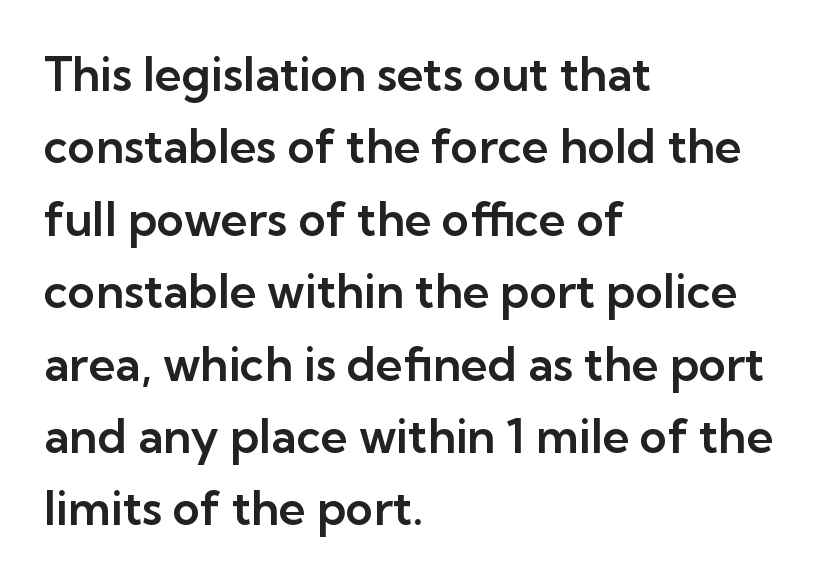
The image shows 47 px sans-serif type, upright; set left-aligned, normal line spacing (1.54x), normal letter spacing, not underlined; low stroke contrast and a medium x-height.
